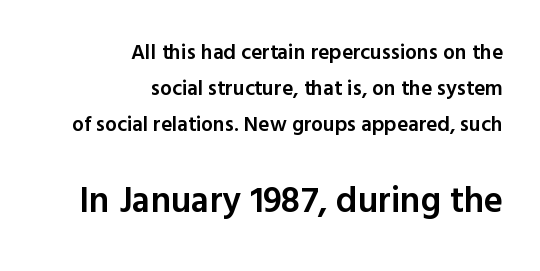
Q: Is the text bold? A: Semi-bold.
Q: Is the text italic (slanted)? A: No, it is upright.
Q: Is the typeface a serif or a sans-serif typeface? A: Sans-serif.
Q: Is the text underlined? A: No.
Q: How is the paragraph aligned? A: Right-aligned.
Q: Is the spacing between letters normal or unusually wide? A: Normal.
Q: Which block of text is set in a larger size, the first (top) or the second (bottom)? A: The second (bottom) one.
Q: Width (condensed, normal, or wide)? A: Normal.
Q: x-height? A: Medium.
Q: Monospaced? A: No.
